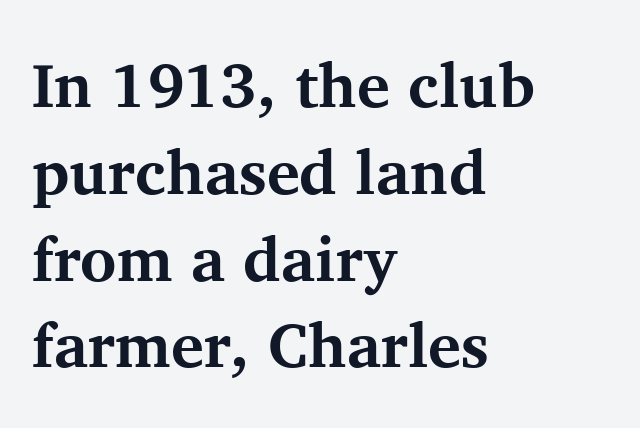
Teacher's note: observe the even left margin — that is flush-left alignment. Rows of type keep a routine distance in the vertical direction. Words float on clear page, feet unadorned. You can tell from the footed stems that serif type was used. Think of a printed novel: that variable character pitch is what you see here. There is no visible air inserted between adjacent glyphs.
